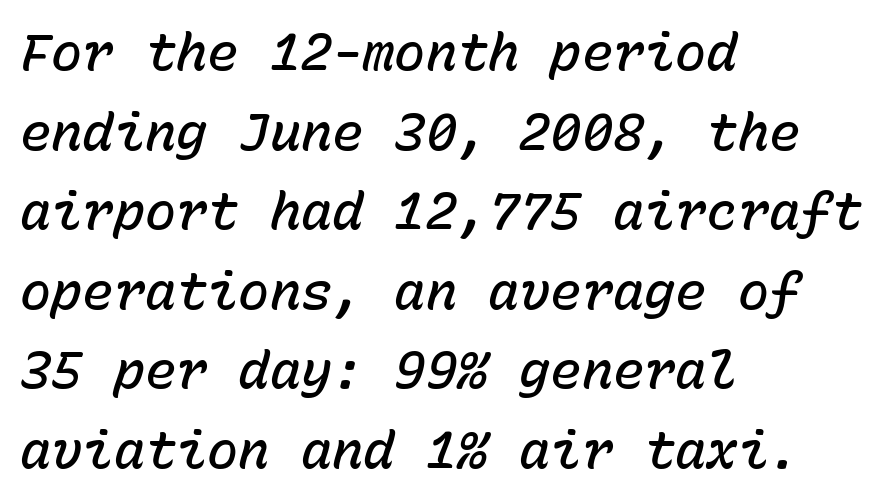
Q: Is the text bold? A: Semi-bold.
Q: Is the text italic (slanted)? A: Yes, it leans right by about 15 degrees.
Q: Is the text underlined? A: No.
Q: How is the paragraph aligned? A: Left-aligned.
Q: Is the spacing between letters normal or unusually wide? A: Normal.
Q: Is the spacing between lines tight, normal or loose? A: Normal.
Q: Width (condensed, normal, or wide)? A: Normal.
Q: Stroke contrast? A: Low.
Q: x-height? A: Medium.
Q: Monospaced? A: Yes.
